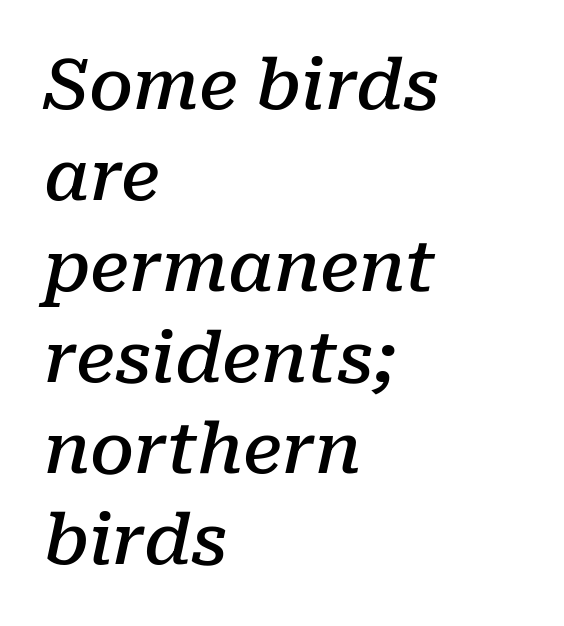
{"serif": "yes", "italic": "yes", "lean": "right", "slant_degrees": 10, "bold": "semi", "weight": "semibold", "width": "normal", "stroke_contrast": "low", "x_height": "medium", "monospaced": "no", "underline": "no", "align": "left", "line_spacing": "normal", "line_spacing_ratio": 1.3, "letter_spacing": "normal", "letter_spacing_em": 0.0, "glyph_px": 70}
